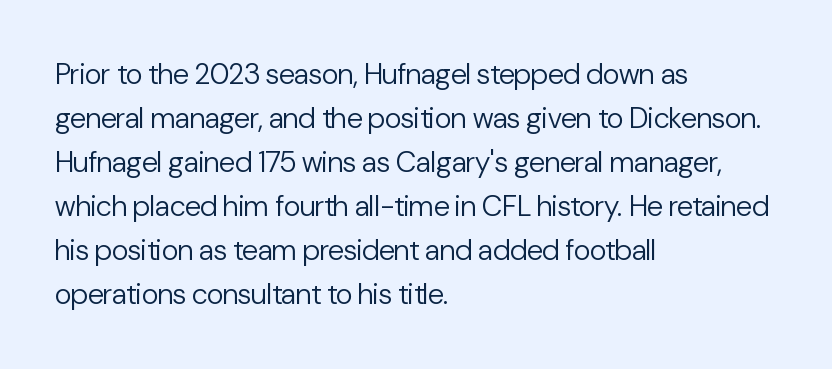
These lines keep a tight, regular rhythm from letter to letter. Think of a printed novel: that variable character pitch is what you see here. Each new line begins a customary step beneath the previous one. These lines are composed in type without serifs.
